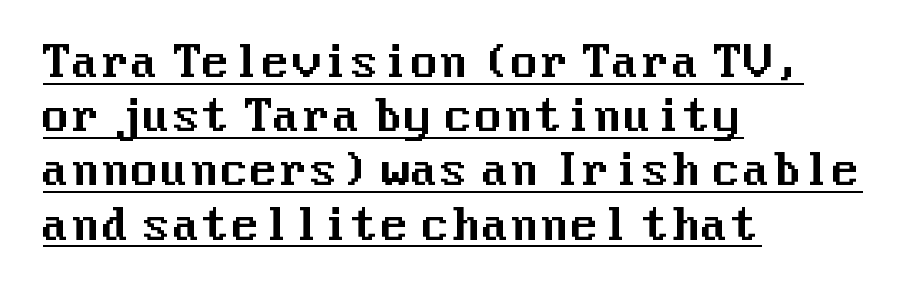
These lines sit exactly where default settings would place them. This is roman type, the default non-slanted kind. Horizontal alignment here is leftward, the default for most running prose. Descenders here cross a horizontal rule under the line. This rendering leaves character spacing at its baseline value. The characters display no serif detailing; their extremities are plain.
